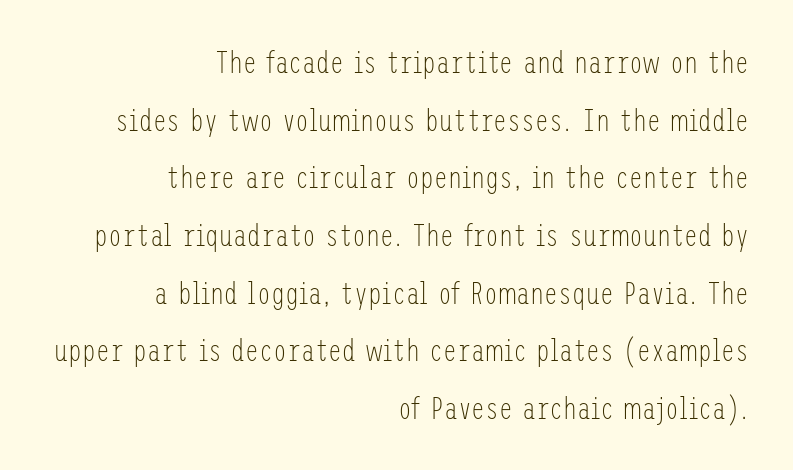
The type sits square on the baseline with zero lean. The letters carry no serifs — their stems end cleanly without finishing strokes. The gaps between neighbouring characters are ordinary and unremarkable. Heaviness? Minimal to ordinary, like unemphasized prose. Typeset ragged left — the right edge is the straight one. A clean baseline with only descenders dipping below it.
